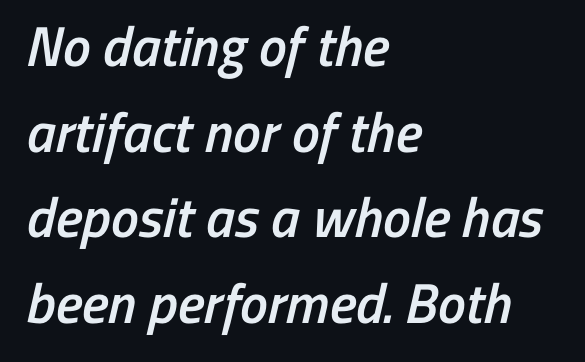
The image shows 56 px semibold, condensed sans-serif type; set left-aligned, normal line spacing (1.53x), normal letter spacing, not underlined; low stroke contrast and a medium x-height.
